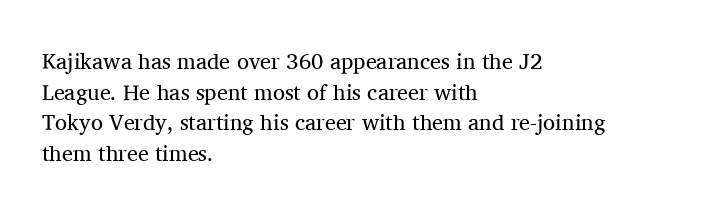
Here the glyphs are tracked normally, forming tight word shapes. This sample keeps an unexceptional amount of space between lines. Every character sits straight up, as roman type does. Each stroke keeps to a modest, everyday thickness or less. This rendering uses left alignment, leaving the right contour irregular. Descenders are the only things crossing below the line.
